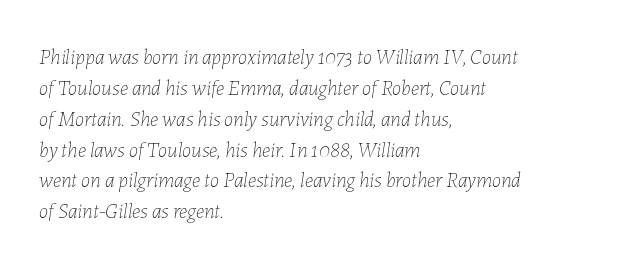
Q: Is the text bold? A: No.
Q: Is the text italic (slanted)? A: Yes, it leans right by about 7 degrees.
Q: Is the text underlined? A: No.
Q: How is the paragraph aligned? A: Left-aligned.
Q: Is the spacing between letters normal or unusually wide? A: Normal.
Q: Is the spacing between lines tight, normal or loose? A: Normal.
